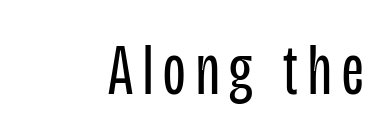
The image shows 73 px regular-weight, condensed sans-serif type, upright; set not underlined; low stroke contrast and a large x-height.
